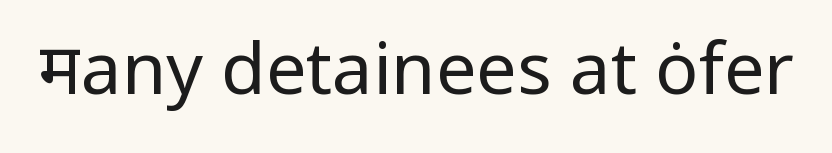
Q: Is the text bold? A: No.
Q: Is the text italic (slanted)? A: No, it is upright.
Q: Is the typeface a serif or a sans-serif typeface? A: Sans-serif.
Q: Is the text underlined? A: No.
Q: Is the spacing between letters normal or unusually wide? A: Normal.
Q: Width (condensed, normal, or wide)? A: Normal.
Q: Stroke contrast? A: Low.
Q: x-height? A: Medium.
Q: Monospaced? A: No.
